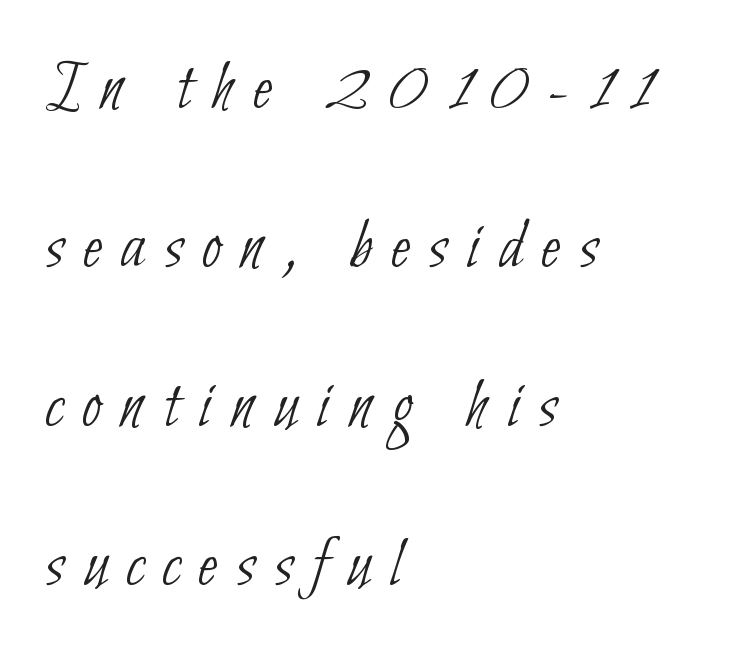
The image shows 72 px thin, condensed sans-serif type; set left-aligned, loose line spacing (2.21x), unusually wide letter spacing (+0.27 em), not underlined; low stroke contrast and a small x-height.
